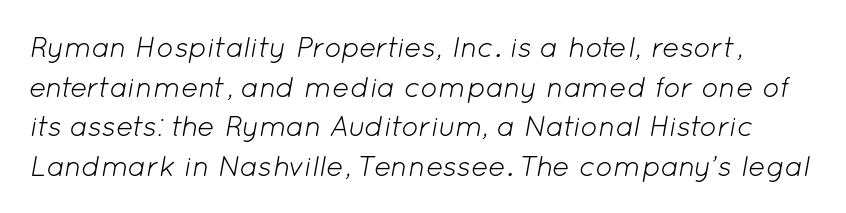
Rule under the text: the space is simply empty. Unbolded letterforms with no extra heft. You could not count columns in this text — the font is proportionally spaced. There's an unmistakable incline to the writing here. The passage shown has conventional tracking throughout. Students, observe: this is what conventionally led text looks like.
